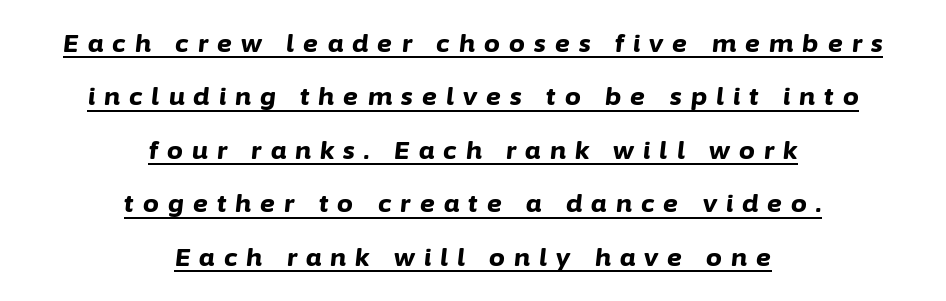
The image shows 25 px bold type, italic (leaning right); set centered, loose line spacing (2.14x), unusually wide letter spacing (+0.37 em), underlined.
